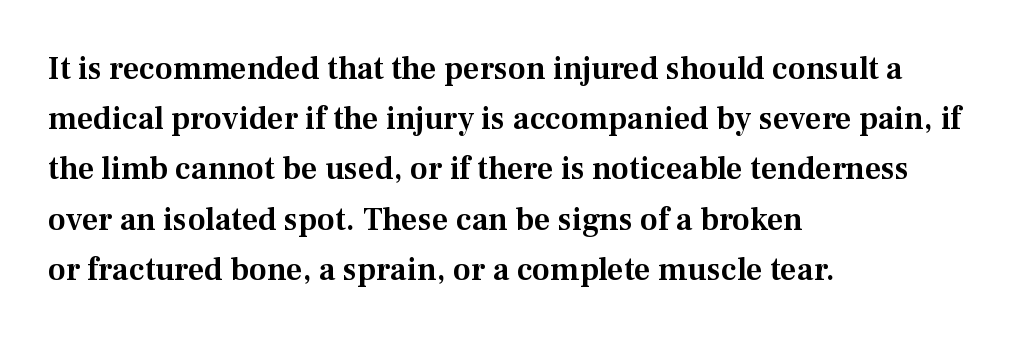
The image shows 32 px serif type, upright; set left-aligned, normal line spacing (1.57x), normal letter spacing, not underlined; medium stroke contrast and a medium x-height.
